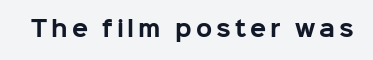
{"italic": "no", "bold": "yes", "underline": "no", "glyph_px": 21}
